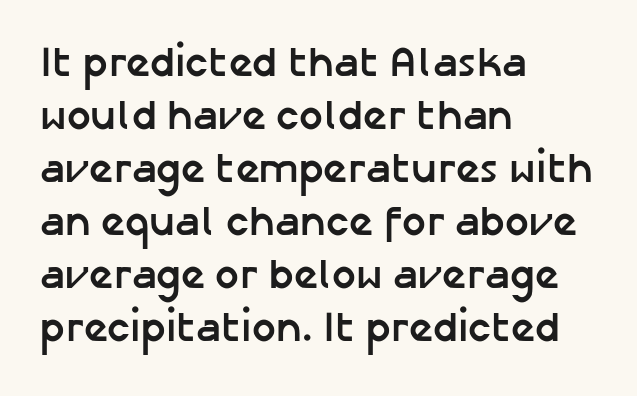
{"serif": "no", "italic": "no", "bold": "yes", "weight": "semibold", "width": "normal", "stroke_contrast": "low", "x_height": "medium", "monospaced": "no", "underline": "no", "align": "left", "line_spacing": "normal", "line_spacing_ratio": 1.26, "letter_spacing": "normal", "letter_spacing_em": 0.0, "glyph_px": 42}
